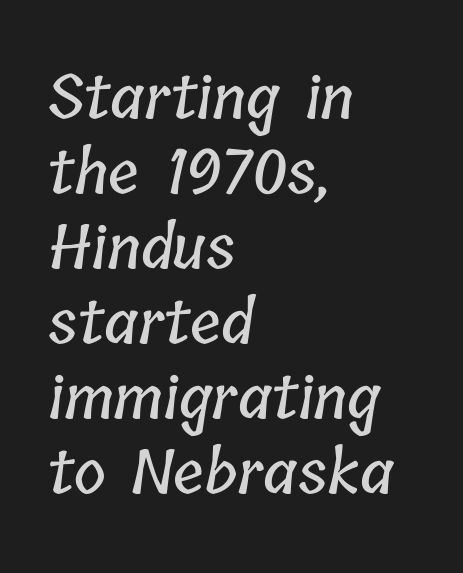
Q: Is the text underlined? A: No.
Q: How is the paragraph aligned? A: Left-aligned.
Q: Is the spacing between letters normal or unusually wide? A: Normal.
Q: Width (condensed, normal, or wide)? A: Condensed.
Q: Stroke contrast? A: Low.
Q: x-height? A: Medium.
Q: Monospaced? A: No.
